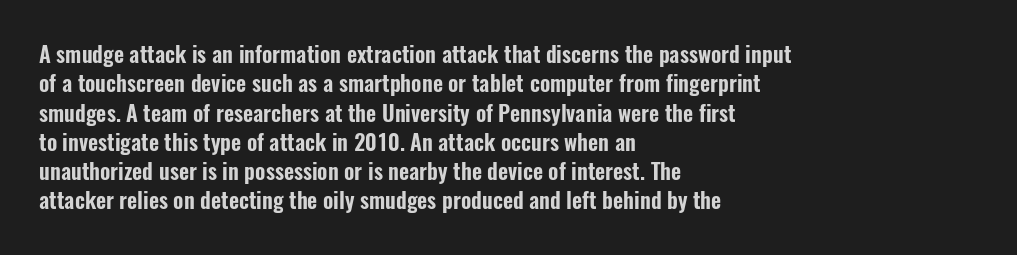
Q: Is the text italic (slanted)? A: No, it is upright.
Q: Is the text underlined? A: No.
Q: How is the paragraph aligned? A: Left-aligned.
Q: Is the spacing between letters normal or unusually wide? A: Normal.
Q: Is the spacing between lines tight, normal or loose? A: Normal.
